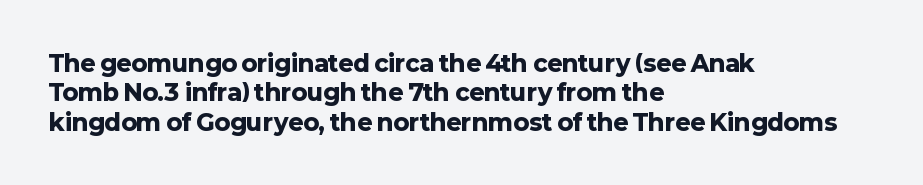
{"italic": "no", "bold": "yes", "underline": "no", "align": "left", "line_spacing": "normal", "line_spacing_ratio": 1.28, "letter_spacing": "normal", "letter_spacing_em": 0.0, "glyph_px": 23}
